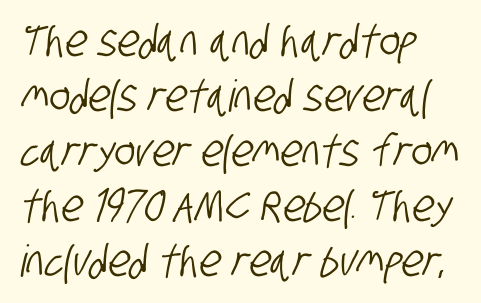
Is this a fixed-width face? No — the glyphs have proportional, varying widths. Horizontal bands of white between lines are of average thickness. This sample is left-justified, so line endings fall wherever the words run out. Compared with typical body copy, the letter spacing here is the same.
